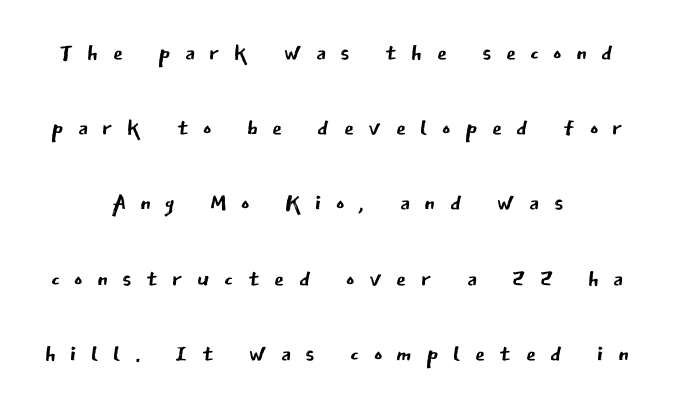
The image shows 32 px regular-weight sans-serif type, upright; set centered, loose line spacing (2.35x), unusually wide letter spacing (+0.45 em), not underlined; low stroke contrast and a medium x-height.
